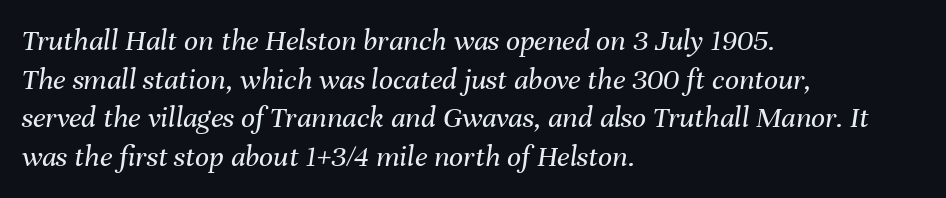
Is this a fixed-width face? No — the glyphs have proportional, varying widths. Which margin do the lines hug? The left one — the right edge is uneven. The letters sit at their default tracking, neither squeezed nor spread. Notice how the stems are inclined rather than vertical — that's the hallmark of italics. Counters stay open thanks to moderate or lighter strokes.
